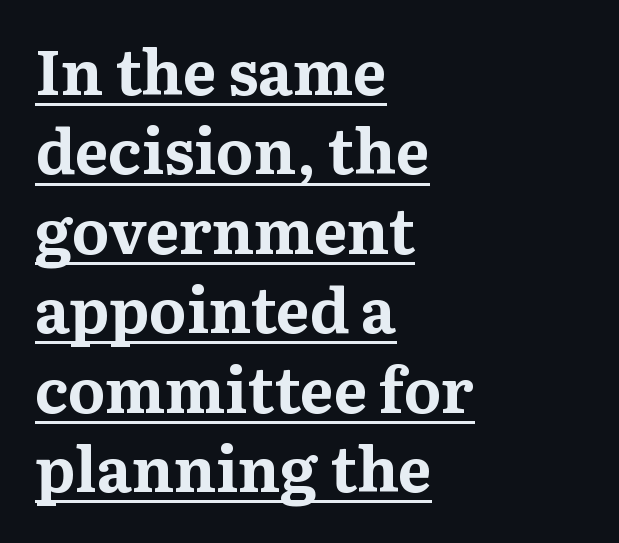
{"serif": "yes", "italic": "no", "bold": "yes", "weight": "bold", "width": "normal", "stroke_contrast": "medium", "x_height": "medium", "monospaced": "no", "underline": "yes", "align": "left", "line_spacing": "normal", "line_spacing_ratio": 1.26, "letter_spacing": "normal", "letter_spacing_em": 0.0, "glyph_px": 63}
